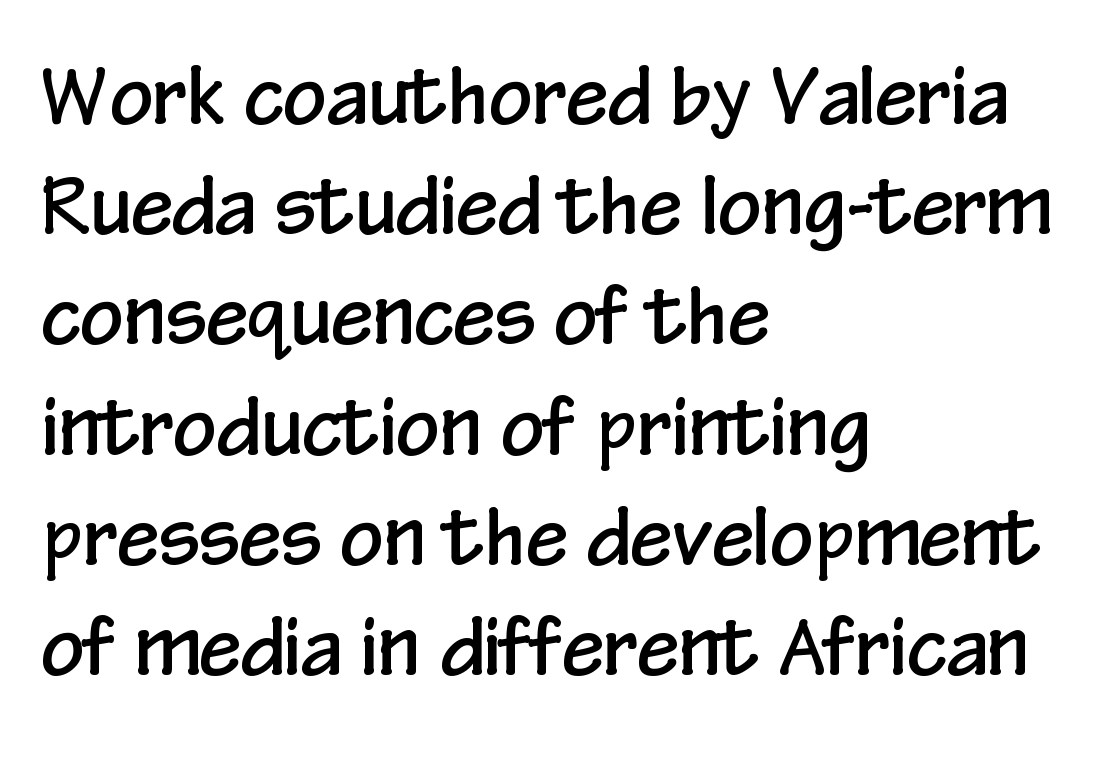
The image shows 76 px condensed sans-serif type, upright; set left-aligned, normal line spacing (1.45x), normal letter spacing, not underlined; low stroke contrast and a medium x-height.
